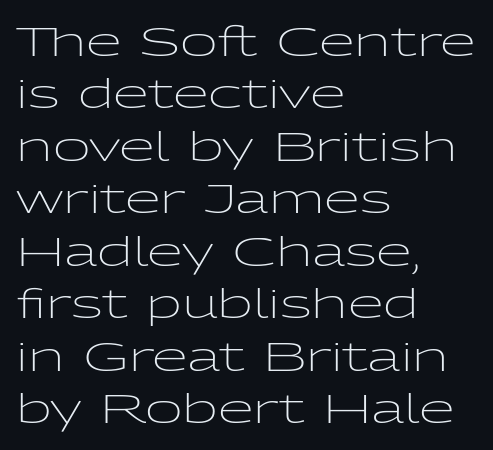
Spacing verdict: proportional, widths tailored to each character. The font family rendered here belongs to the sans-serif group. The horizontal fit of the characters is conventional and even. Stem width sits at or under what a default text font uses. Posture: vertical. Underlining? Definitely not there.
